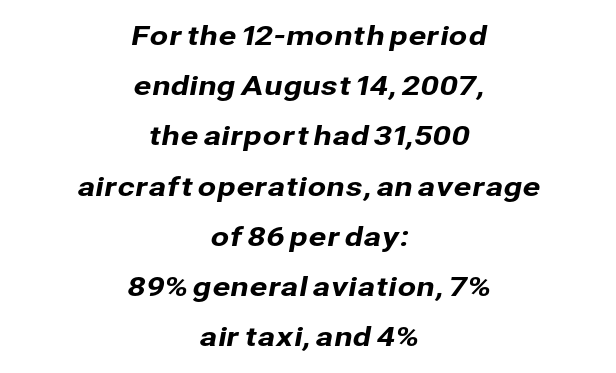
The glyphs are unaccompanied by any horizontal stroke below them. Honestly, the letter spacing is just normal — you wouldn't notice it. Caption: multi-line text, centered on the measure.
